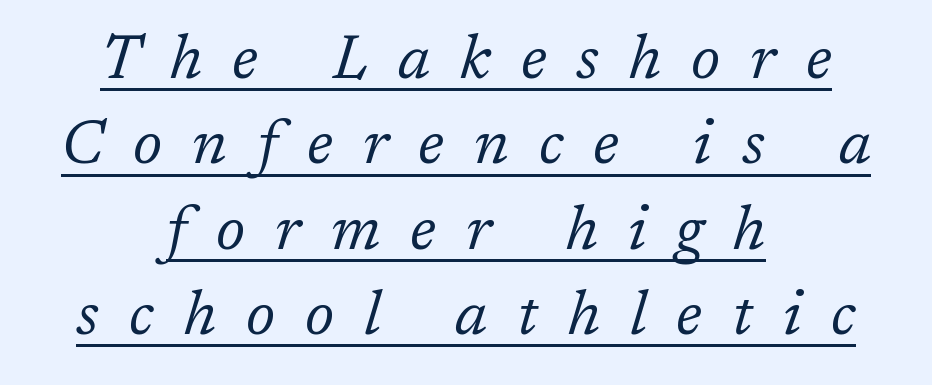
In terms of letterform style, serifs are clearly present. Does the leading feel generous? No, just average. Varying glyph widths throughout — classic text-font behaviour. A typographer would call this underscored text. Both edges are ragged and mirror each other, which tells us the setting is centered.
